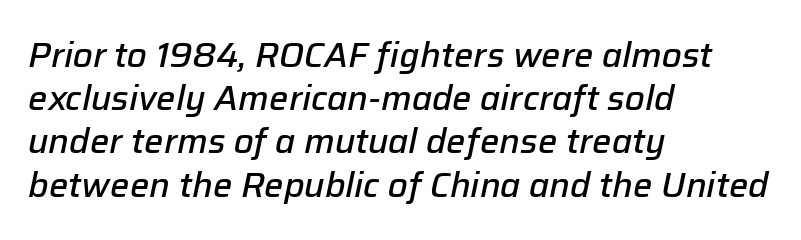
The image shows 34 px semibold type, italic (leaning right); set left-aligned, normal line spacing (1.27x), normal letter spacing, not underlined; low stroke contrast and a medium x-height.
